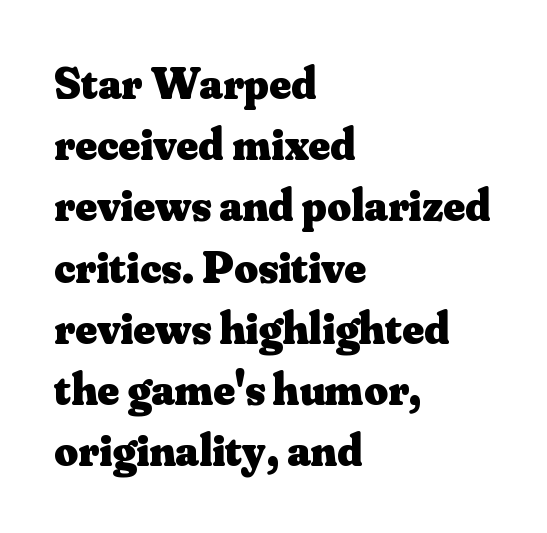
Q: Is the text bold? A: Yes.
Q: Is the text italic (slanted)? A: No, it is upright.
Q: Is the typeface a serif or a sans-serif typeface? A: Serif.
Q: Is the text underlined? A: No.
Q: How is the paragraph aligned? A: Left-aligned.
Q: Is the spacing between letters normal or unusually wide? A: Normal.
Q: Is the spacing between lines tight, normal or loose? A: Normal.
Q: Width (condensed, normal, or wide)? A: Normal.
Q: Stroke contrast? A: Medium.
Q: x-height? A: Small.
Q: Monospaced? A: No.
